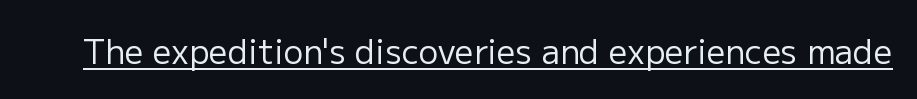
Unlike a traditional serif, this face leaves its strokes unadorned. Letters have the restrained weight of plain body copy at most. Students, note that the glyphs here touch the page at normal intervals. This is the regular roman posture of the typeface.
